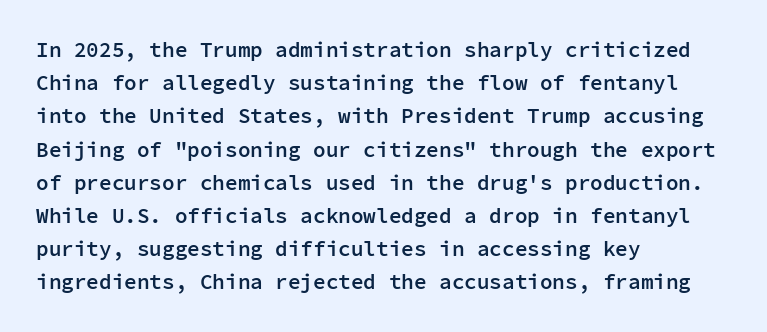
The image shows 21 px text type, upright; set left-aligned, normal line spacing (1.58x), normal letter spacing, not underlined.
